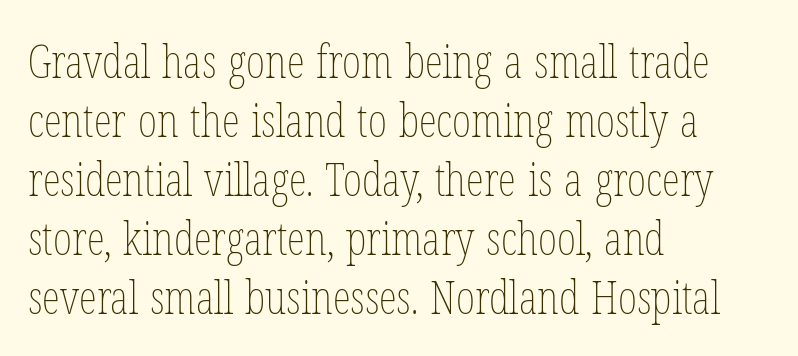
The image shows 46 px thin, condensed type, upright; set left-aligned, normal line spacing (1.28x), normal letter spacing, not underlined; low stroke contrast and a medium x-height.
